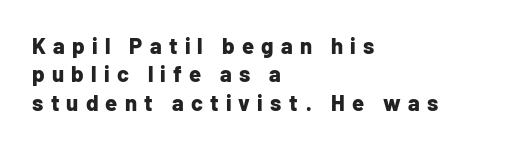
{"italic": "no", "bold": "yes", "underline": "no", "align": "left", "line_spacing": "normal", "line_spacing_ratio": 1.29, "letter_spacing": "wide", "letter_spacing_em": 0.33, "glyph_px": 22}
